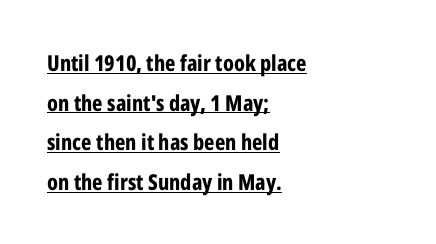
Q: Is the text bold? A: Yes.
Q: Is the text italic (slanted)? A: No, it is upright.
Q: Is the text underlined? A: Yes.
Q: How is the paragraph aligned? A: Left-aligned.
Q: Is the spacing between letters normal or unusually wide? A: Normal.
